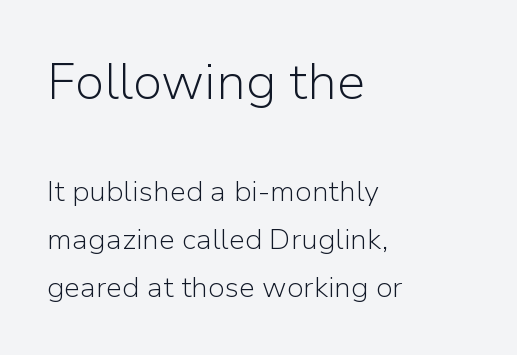
This rendering uses left alignment, leaving the right contour irregular. The font sits on the lighter half of the weight spectrum, regular included. You could call the tracking neutral — neither tight nor loose. The first block has been scaled up relative to the second. Posture: upright roman.
